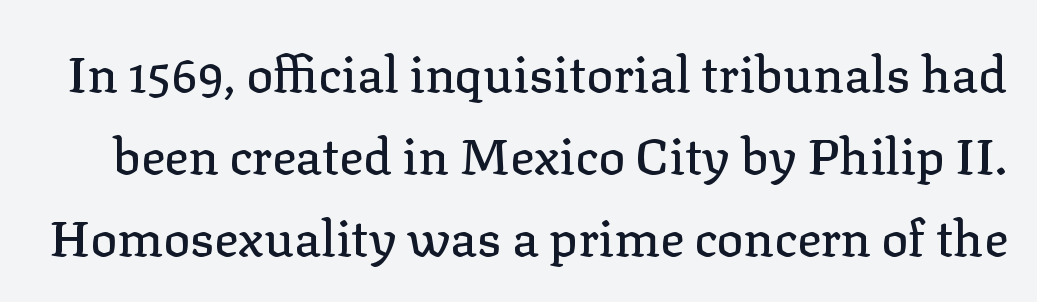
The image shows 50 px serif type, upright; set normal line spacing (1.64x), normal letter spacing, not underlined; low stroke contrast and a medium x-height.
